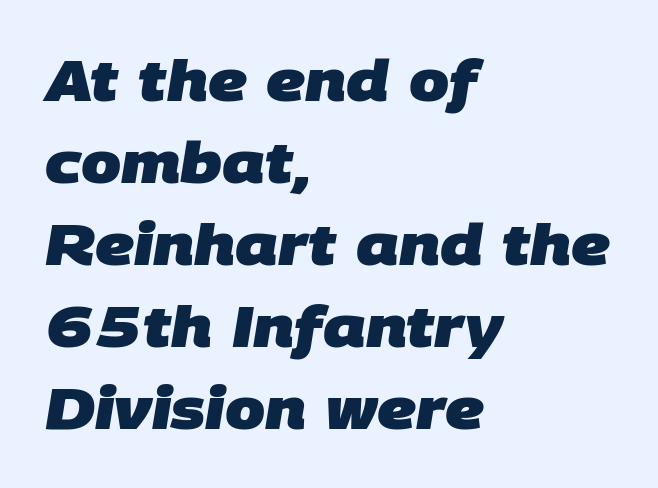
The image shows 57 px heavy sans-serif type; set left-aligned, normal line spacing (1.44x), normal letter spacing, not underlined; low stroke contrast and a large x-height.
